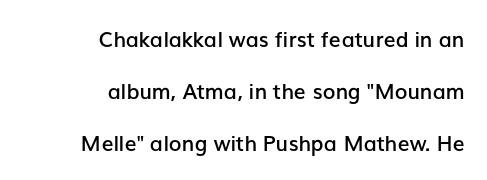
{"italic": "no", "bold": "semi", "underline": "no", "align": "right", "line_spacing": "loose", "line_spacing_ratio": 2.47, "letter_spacing": "normal", "letter_spacing_em": 0.0, "glyph_px": 21}
